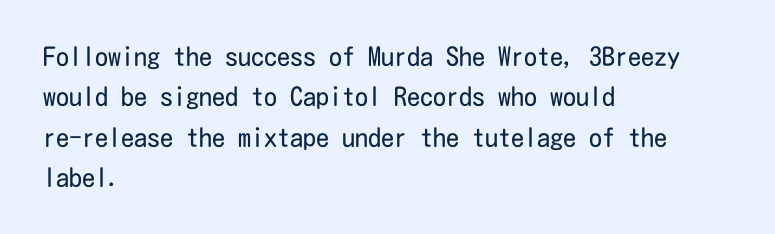
{"italic": "no", "bold": "no", "underline": "no", "align": "left", "line_spacing": "normal", "line_spacing_ratio": 1.55, "letter_spacing": "normal", "letter_spacing_em": 0.0, "glyph_px": 26}
